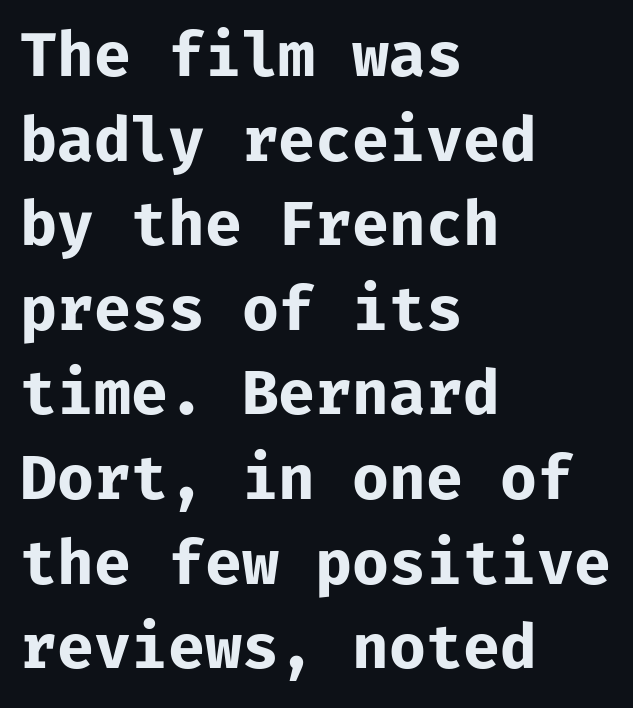
{"serif": "no", "italic": "no", "bold": "yes", "weight": "bold", "width": "normal", "stroke_contrast": "low", "x_height": "medium", "monospaced": "yes", "underline": "no", "align": "left", "line_spacing": "normal", "line_spacing_ratio": 1.41, "letter_spacing": "normal", "letter_spacing_em": 0.0, "glyph_px": 60}
